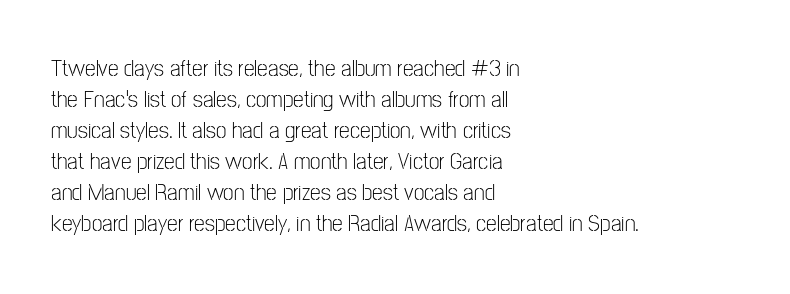
The image shows 24 px text type, upright; set left-aligned, normal line spacing (1.29x), normal letter spacing, not underlined.
